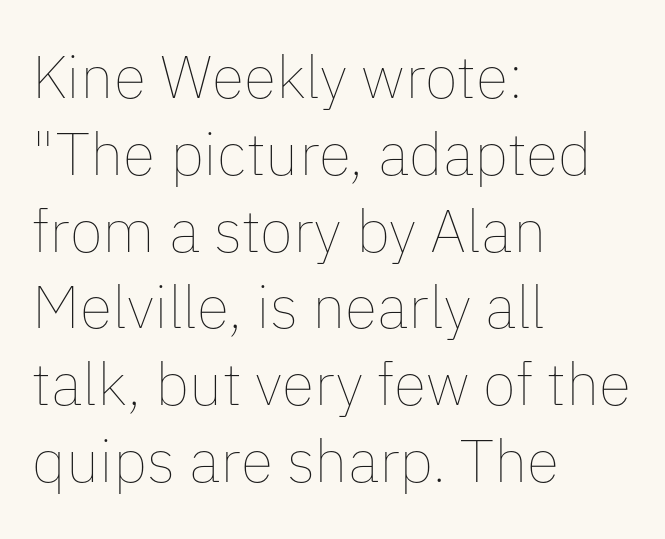
Summary of vertical rhythm: regular, with standard interline spacing. Stems here are at most as thick as an everyday book face. Is the block centered? No — it sits flush against the left margin. A typesetter would call this zero additional tracking.
